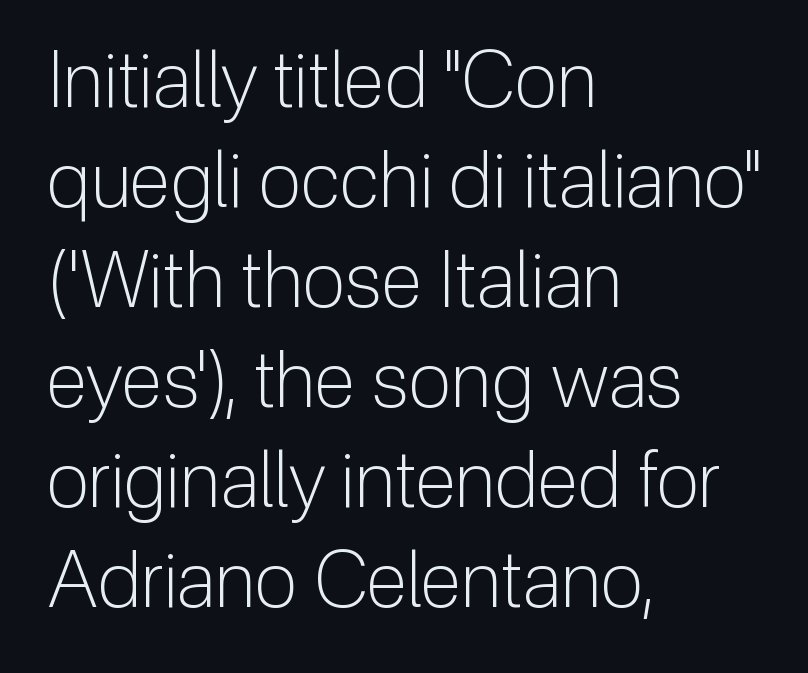
In terms of leading, this rendering sits right in the middle. Students, note that the glyphs here touch the page at normal intervals. Posture: straight, roman, zero tilt. Clear beneath every line of the passage. Here the designer chose a conventional face with non-uniform glyph widths. The characters are drawn with everyday or finer stroke widths.
